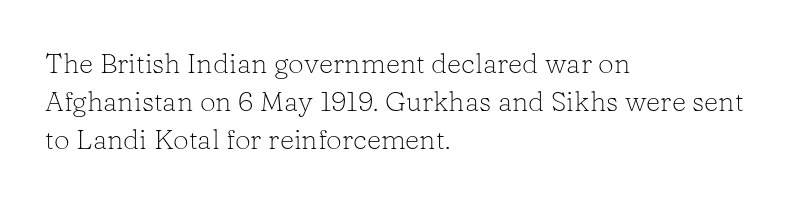
{"serif": "yes", "italic": "no", "bold": "no", "weight": "light", "width": "normal", "stroke_contrast": "low", "x_height": "medium", "monospaced": "no", "underline": "no", "align": "left", "line_spacing": "normal", "line_spacing_ratio": 1.36, "letter_spacing": "normal", "letter_spacing_em": 0.0, "glyph_px": 28}
